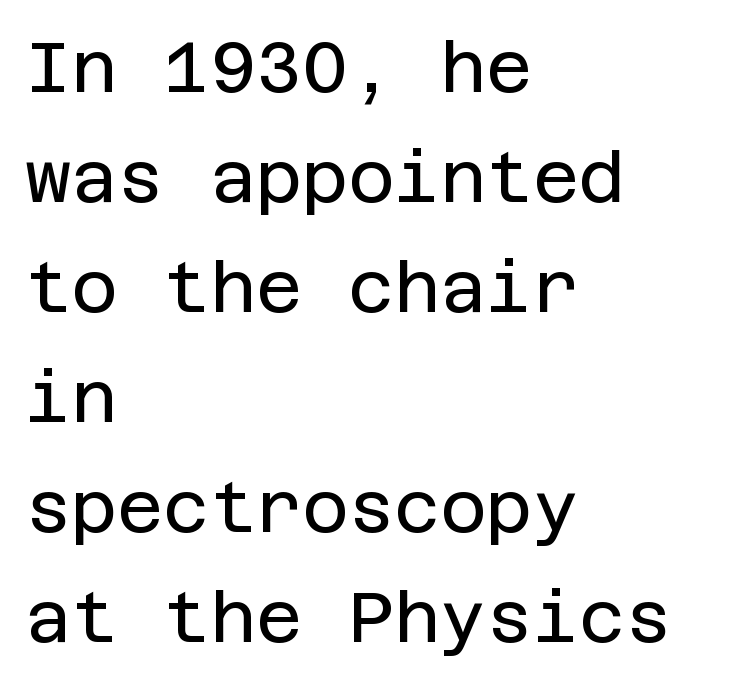
{"serif": "no", "italic": "no", "bold": "no", "weight": "regular", "width": "normal", "stroke_contrast": "low", "x_height": "large", "underline": "no", "align": "left", "line_spacing": "normal", "line_spacing_ratio": 1.55, "letter_spacing": "normal", "letter_spacing_em": 0.0, "glyph_px": 71}
